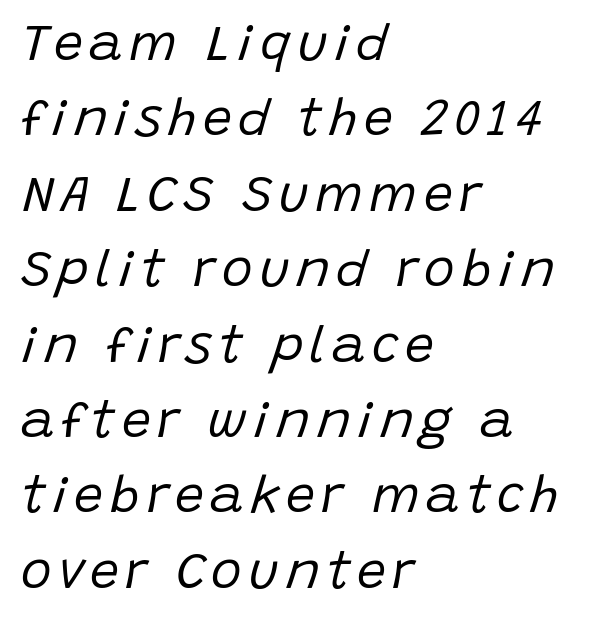
{"italic": "yes", "lean": "right", "slant_degrees": 15, "bold": "no", "weight": "regular", "width": "normal", "stroke_contrast": "low", "x_height": "large", "monospaced": "no", "underline": "no", "align": "left", "line_spacing": "normal", "line_spacing_ratio": 1.45, "glyph_px": 52}
